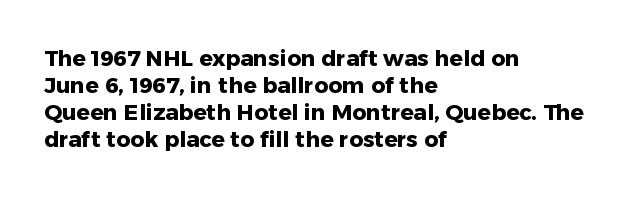
{"italic": "no", "bold": "yes", "underline": "no", "align": "left", "line_spacing_ratio": 1.22, "letter_spacing": "normal", "letter_spacing_em": 0.0, "glyph_px": 22}
